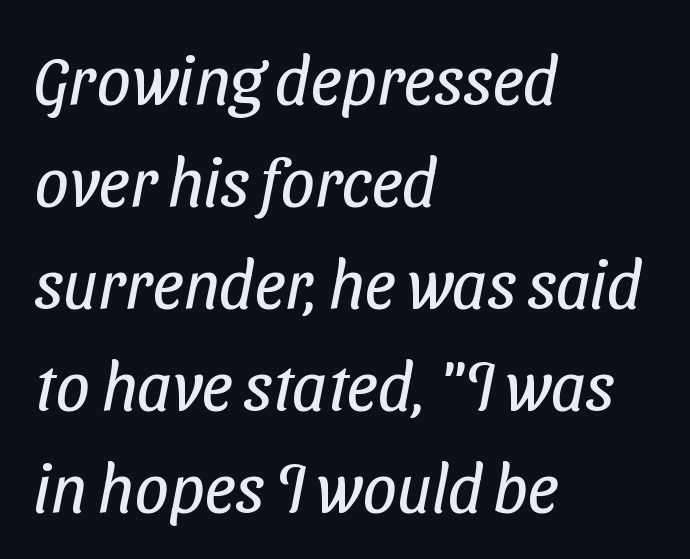
{"serif": "no", "bold": "no", "weight": "regular", "width": "condensed", "stroke_contrast": "low", "x_height": "medium", "monospaced": "no", "underline": "no", "align": "left", "line_spacing": "normal", "line_spacing_ratio": 1.5, "letter_spacing": "normal", "letter_spacing_em": 0.0, "glyph_px": 68}
